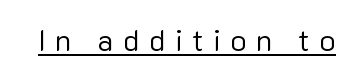
The image shows 30 px regular-weight sans-serif type, upright; set unusually wide letter spacing (+0.31 em), underlined; low stroke contrast and a medium x-height.
